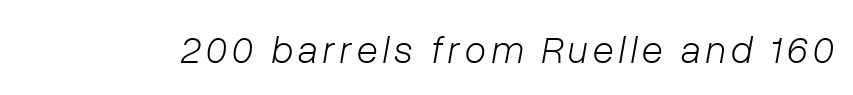
Q: Is the text bold? A: No.
Q: Is the text italic (slanted)? A: Yes, it leans right by about 10 degrees.
Q: Is the text underlined? A: No.
Q: Width (condensed, normal, or wide)? A: Normal.
Q: Stroke contrast? A: Low.
Q: x-height? A: Medium.
Q: Monospaced? A: No.
